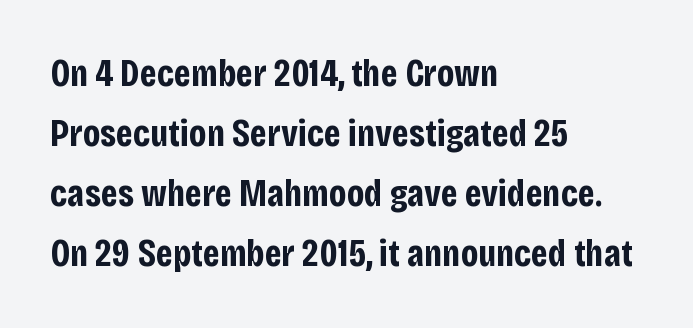
The image shows 38 px bold, condensed sans-serif type, upright; set left-aligned, normal line spacing (1.58x), normal letter spacing, not underlined; low stroke contrast and a large x-height.
